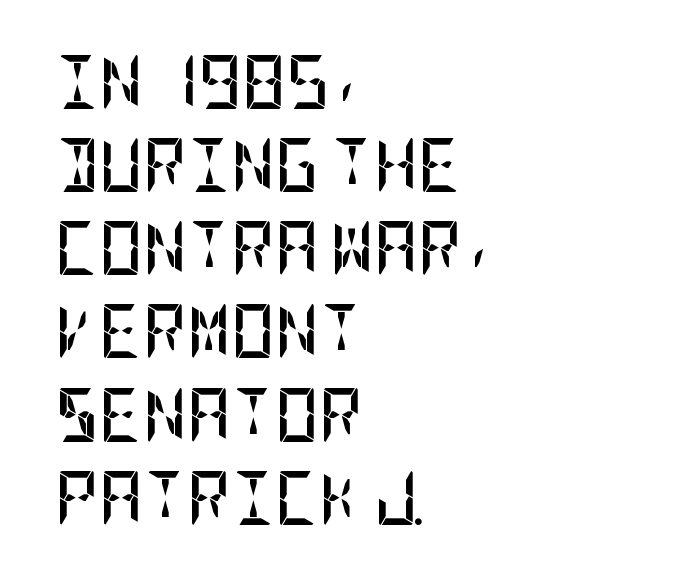
The image shows 54 px semibold, condensed sans-serif type, upright; set left-aligned, normal line spacing (1.54x), normal letter spacing, not underlined; low stroke contrast and a large x-height.
